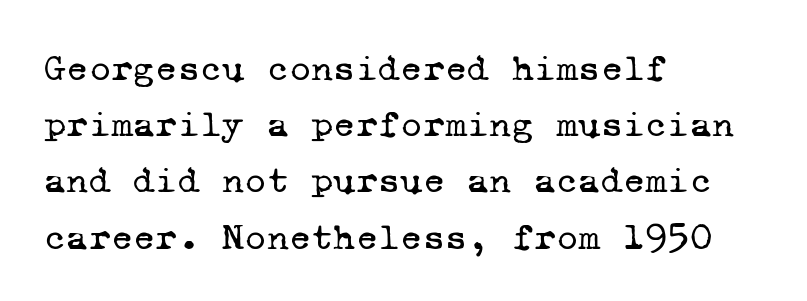
Reading down the block, your eye returns to a fixed left position each line. Students, observe: this is what conventionally led text looks like. Is this a fixed-width face? Yes — each glyph sits in an identical cell. Rule under the text: the space is simply empty.
